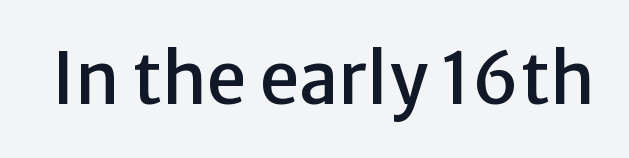
Notice how the stems are strictly vertical — no italics here. Proportional: the letters do not fall into vertical columns. The designer went with a sans here, leaving each stem footless. The tracking reads as untouched default to a designer's eye. Each row of text sits above clean, open space.
